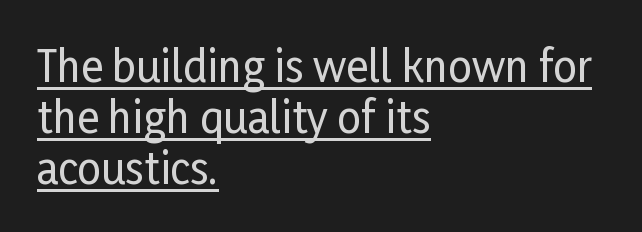
The image shows 42 px condensed sans-serif type, upright; set left-aligned, line spacing 1.21x, normal letter spacing, underlined; low stroke contrast and a medium x-height.
